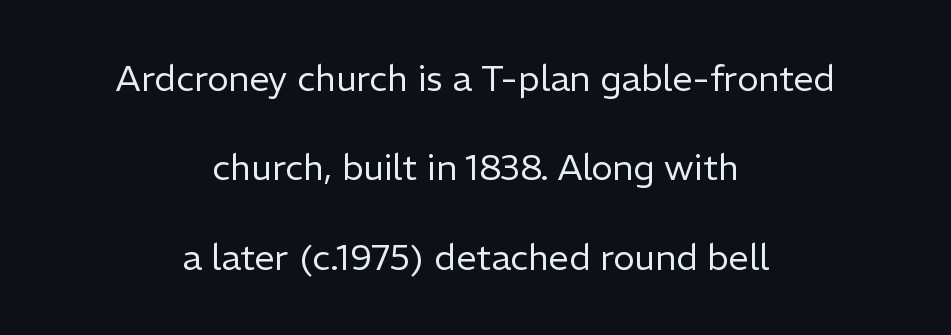
The image shows 36 px regular-weight sans-serif type, upright; set centered, loose line spacing (2.48x), normal letter spacing, not underlined; low stroke contrast and a medium x-height.
